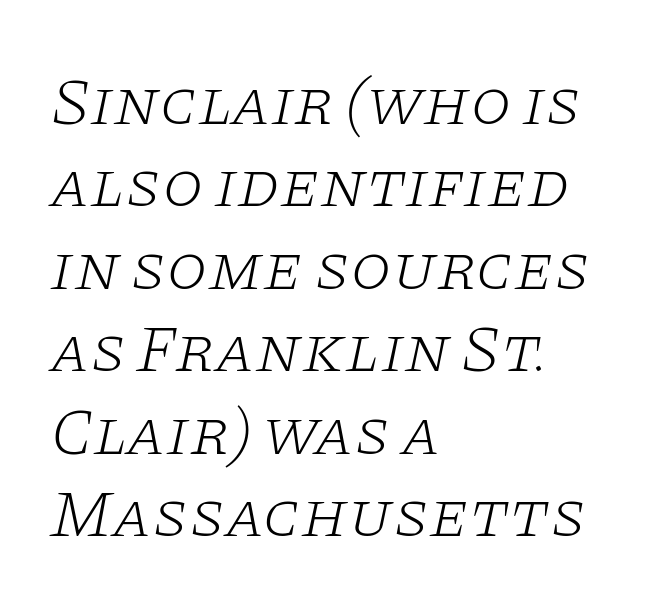
The image shows 66 px light, wide serif type, italic (leaning right); set left-aligned, normal line spacing (1.25x), normal letter spacing, not underlined; low stroke contrast and a large x-height.
